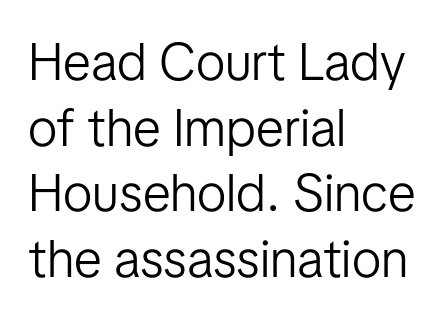
Nobody drew a line under any word here. Do the characters align in a grid? No, the font is proportional. Weight class: somewhere from thin through regular. The vertical gap from one line to the next is medium. Which margin do the lines hug? The left one — the right edge is uneven.
